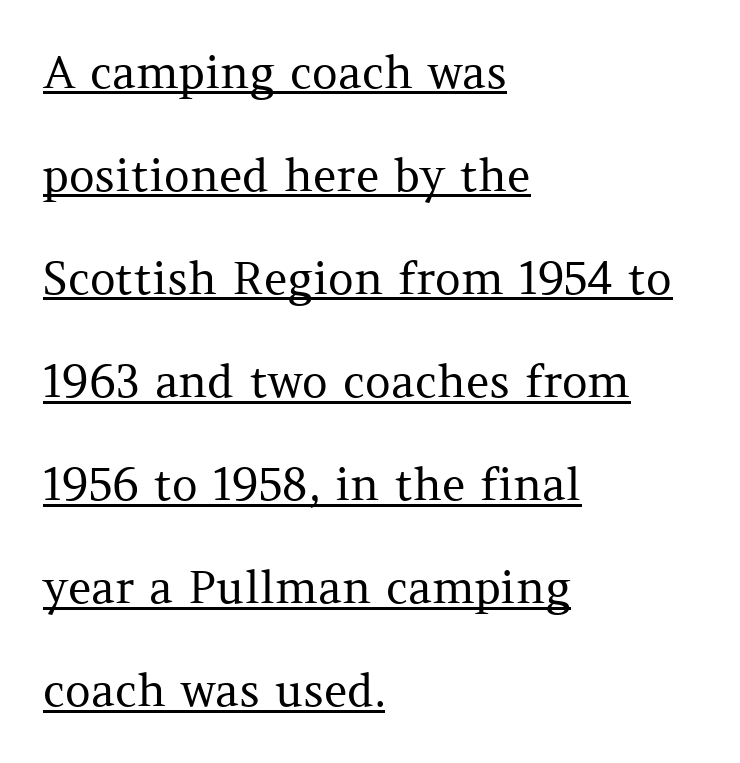
Q: Is the text bold? A: No.
Q: Is the text italic (slanted)? A: No, it is upright.
Q: Is the typeface a serif or a sans-serif typeface? A: Serif.
Q: Is the text underlined? A: Yes.
Q: How is the paragraph aligned? A: Left-aligned.
Q: Is the spacing between letters normal or unusually wide? A: Normal.
Q: Is the spacing between lines tight, normal or loose? A: Loose.
Q: Width (condensed, normal, or wide)? A: Normal.
Q: Stroke contrast? A: Medium.
Q: x-height? A: Medium.
Q: Monospaced? A: No.
